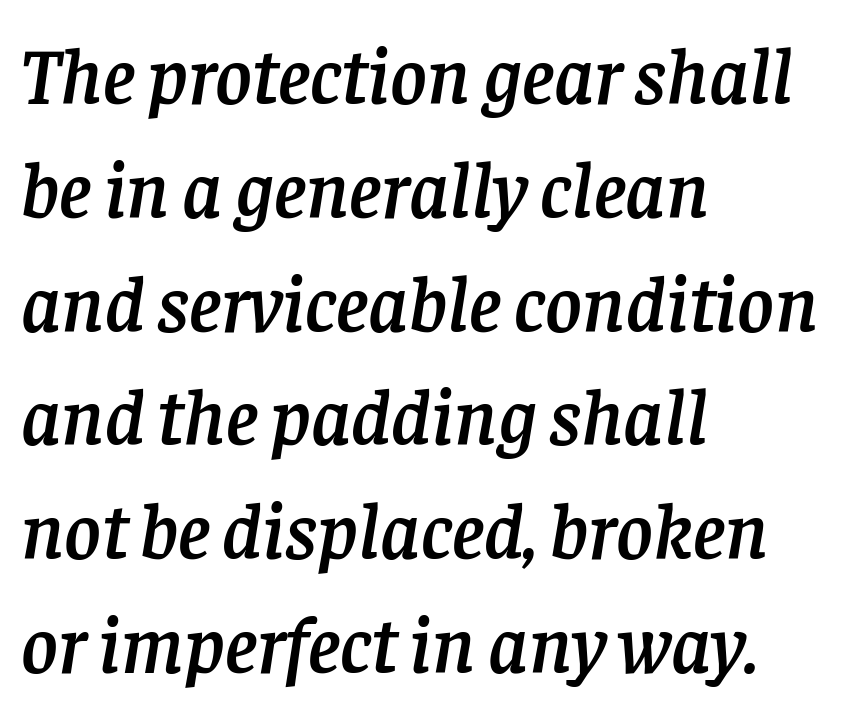
The image shows 79 px serif type, italic (leaning right); set left-aligned, normal line spacing (1.44x), normal letter spacing, not underlined; low stroke contrast and a large x-height.
